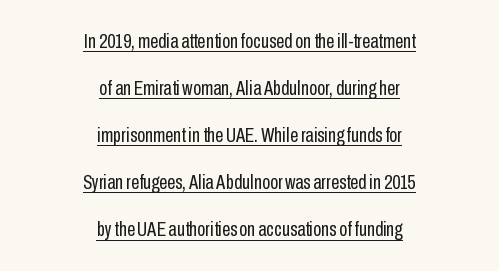
Q: Is the text bold? A: No.
Q: Is the text italic (slanted)? A: No, it is upright.
Q: Is the text underlined? A: Yes.
Q: How is the paragraph aligned? A: Centered.
Q: Is the spacing between letters normal or unusually wide? A: Normal.
Q: Is the spacing between lines tight, normal or loose? A: Loose.
